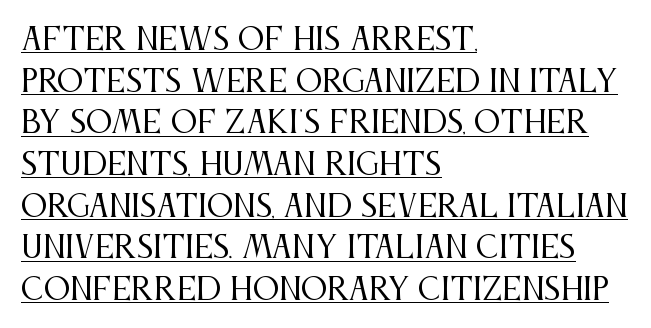
Q: Is the text bold? A: No.
Q: Is the text italic (slanted)? A: No, it is upright.
Q: Is the typeface a serif or a sans-serif typeface? A: Serif.
Q: Is the text underlined? A: Yes.
Q: How is the paragraph aligned? A: Left-aligned.
Q: Is the spacing between letters normal or unusually wide? A: Normal.
Q: Is the spacing between lines tight, normal or loose? A: Normal.
Q: Width (condensed, normal, or wide)? A: Condensed.
Q: Stroke contrast? A: Medium.
Q: x-height? A: Large.
Q: Monospaced? A: No.
